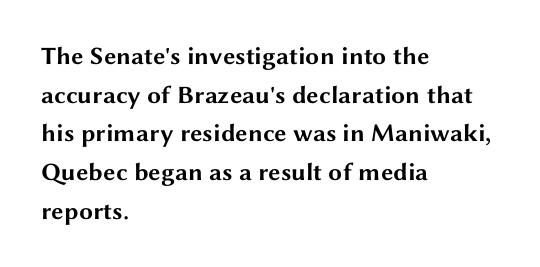
The image shows 25 px bold type, upright; set left-aligned, normal line spacing (1.55x), normal letter spacing, not underlined.
